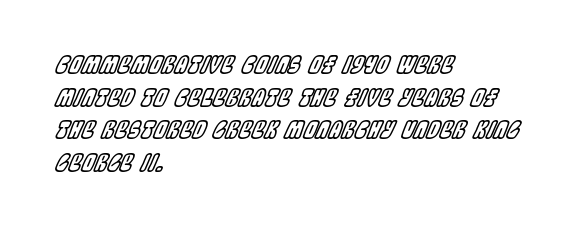
{"italic": "yes", "lean": "right", "slant_degrees": 22, "underline": "no", "align": "left", "line_spacing": "normal", "line_spacing_ratio": 1.42, "letter_spacing": "normal", "letter_spacing_em": 0.0, "glyph_px": 23}
